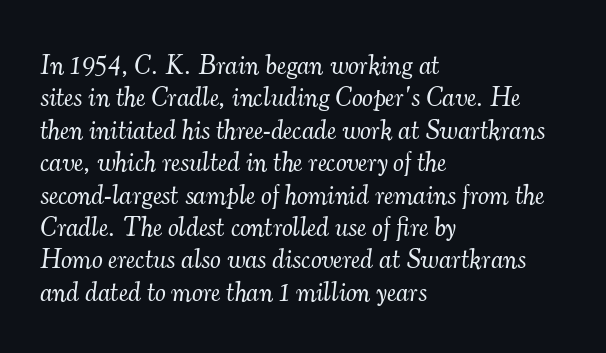
The image shows 27 px text type, italic (leaning right); set left-aligned, line spacing 1.2x, normal letter spacing, not underlined.
